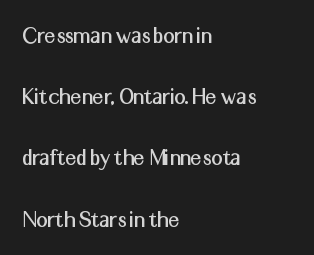
Q: Is the text italic (slanted)? A: No, it is upright.
Q: Is the text underlined? A: No.
Q: How is the paragraph aligned? A: Left-aligned.
Q: Is the spacing between letters normal or unusually wide? A: Normal.
Q: Is the spacing between lines tight, normal or loose? A: Loose.
